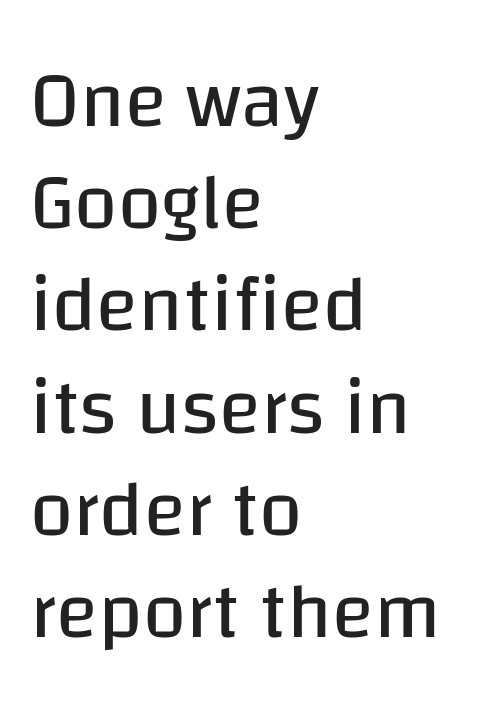
Q: Is the text bold? A: No.
Q: Is the text italic (slanted)? A: No, it is upright.
Q: Is the typeface a serif or a sans-serif typeface? A: Sans-serif.
Q: Is the text underlined? A: No.
Q: How is the paragraph aligned? A: Left-aligned.
Q: Is the spacing between letters normal or unusually wide? A: Normal.
Q: Is the spacing between lines tight, normal or loose? A: Normal.
Q: Width (condensed, normal, or wide)? A: Normal.
Q: Stroke contrast? A: Low.
Q: x-height? A: Large.
Q: Monospaced? A: No.
